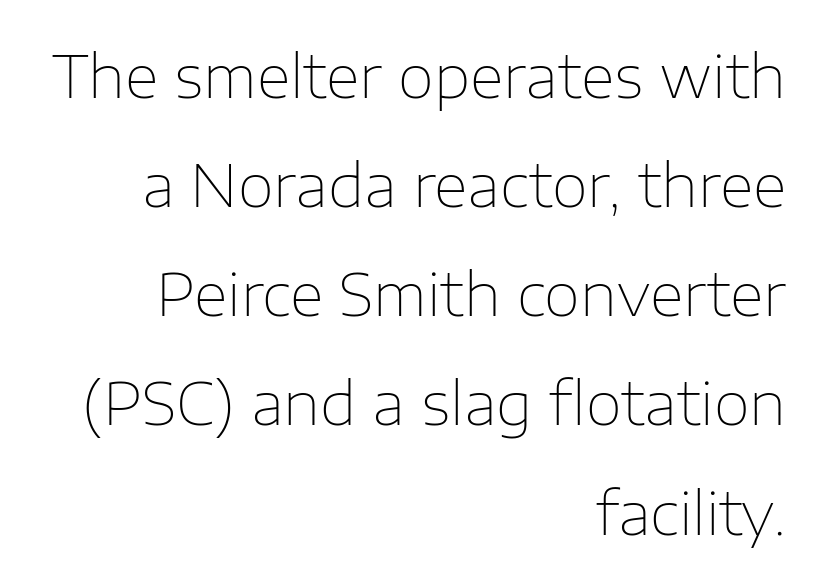
You could not count columns in this text — the font is proportionally spaced. Is the type heavy? It reads as light-to-regular instead. This sample is right-justified, so line beginnings fall wherever the words allow. Is this a sans? Yes — the strokes have no serifs. Posture: upright roman.
